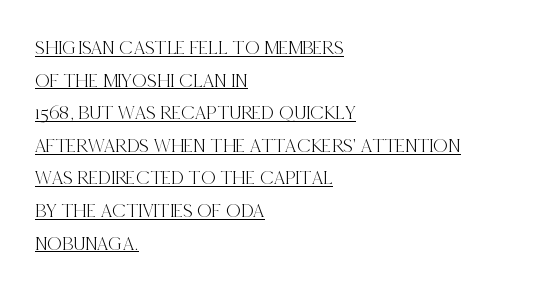
Q: Is the text italic (slanted)? A: No, it is upright.
Q: Is the text underlined? A: Yes.
Q: How is the paragraph aligned? A: Left-aligned.
Q: Is the spacing between letters normal or unusually wide? A: Normal.
Q: Is the spacing between lines tight, normal or loose? A: Normal.
